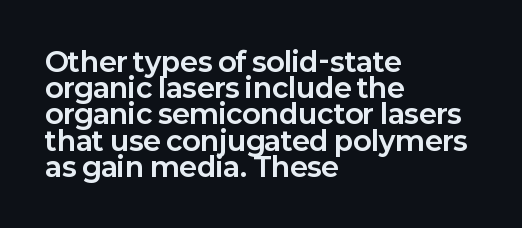
{"italic": "no", "bold": "yes", "underline": "no", "align": "left", "line_spacing": "tight", "line_spacing_ratio": 0.97, "letter_spacing": "normal", "letter_spacing_em": 0.0, "glyph_px": 27}
